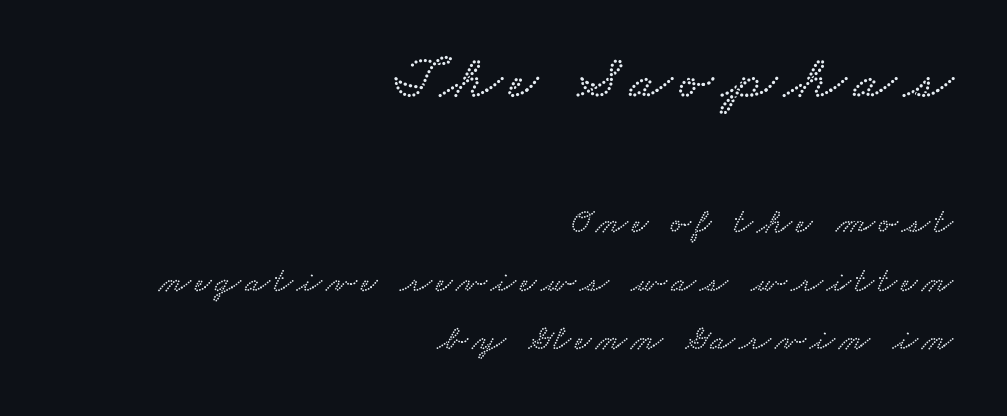
Q: Is the text underlined? A: No.
Q: How is the paragraph aligned? A: Right-aligned.
Q: Is the spacing between lines tight, normal or loose? A: Normal.
Q: Which block of text is set in a larger size, the first (top) or the second (bottom)? A: The first (top) one.
Q: Width (condensed, normal, or wide)? A: Wide.
Q: Stroke contrast? A: Low.
Q: x-height? A: Small.
Q: Monospaced? A: No.
